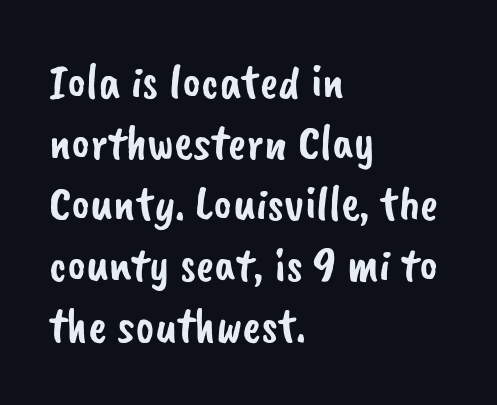
{"serif": "no", "width": "normal", "stroke_contrast": "low", "x_height": "small", "monospaced": "no", "underline": "no", "align": "left", "line_spacing_ratio": 1.22, "letter_spacing": "normal", "letter_spacing_em": 0.0, "glyph_px": 50}
